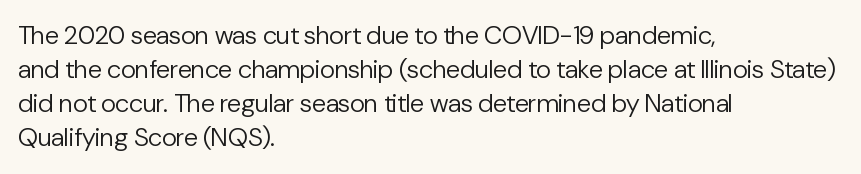
{"italic": "no", "bold": "no", "underline": "no", "align": "left", "line_spacing": "normal", "line_spacing_ratio": 1.31, "letter_spacing": "normal", "letter_spacing_em": 0.0, "glyph_px": 26}
